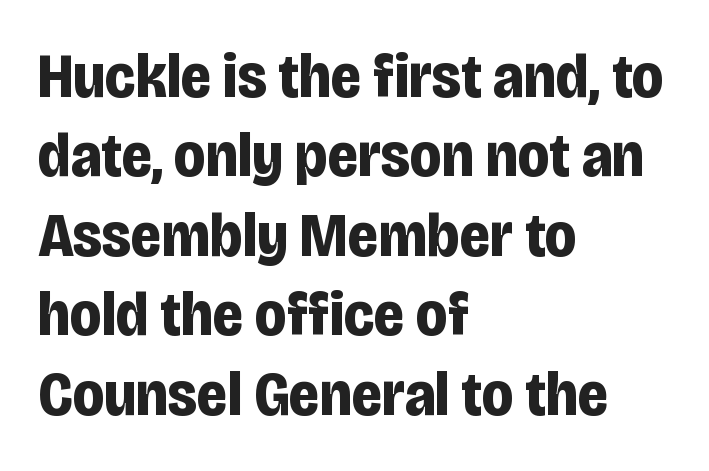
The image shows 63 px bold, condensed sans-serif type, upright; set left-aligned, normal line spacing (1.26x), normal letter spacing, not underlined; low stroke contrast and a large x-height.
